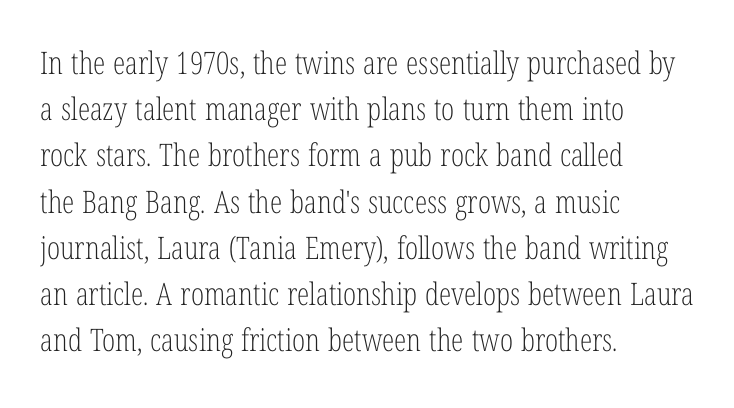
The face used here is proportionally spaced, like ordinary book or web type. Words float on clear page, feet unadorned. Is this a heavy cut? Hardly; it is regular or lighter. Small tapered or slab feet sit at the stroke ends, so this counts as serif. The text block is weighted toward the left margin, trailing off unevenly rightward. Tracking here is standard; glyphs follow each other at the usual distance.
